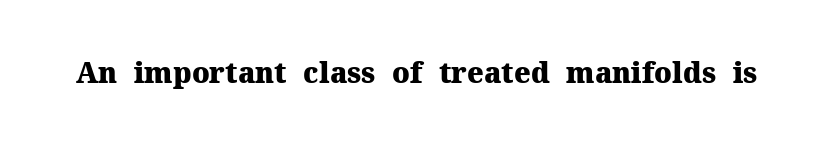
Q: Is the text bold? A: Yes.
Q: Is the text italic (slanted)? A: No, it is upright.
Q: Is the typeface a serif or a sans-serif typeface? A: Serif.
Q: Is the text underlined? A: No.
Q: Is the spacing between letters normal or unusually wide? A: Normal.
Q: Width (condensed, normal, or wide)? A: Normal.
Q: Stroke contrast? A: Medium.
Q: x-height? A: Medium.
Q: Monospaced? A: No.
